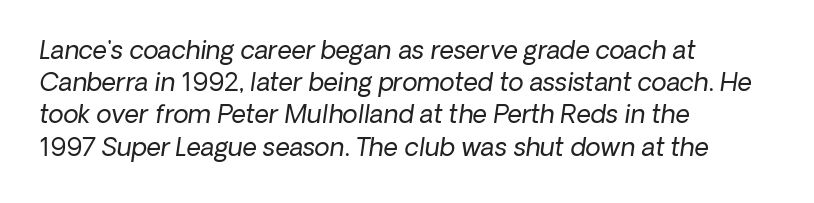
Q: Is the text bold? A: No.
Q: Is the text italic (slanted)? A: Yes, it leans right by about 8 degrees.
Q: Is the text underlined? A: No.
Q: How is the paragraph aligned? A: Left-aligned.
Q: Is the spacing between letters normal or unusually wide? A: Normal.
Q: Is the spacing between lines tight, normal or loose? A: Normal.
